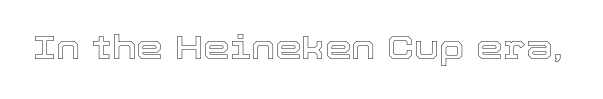
This rendering features lettering with no underline. Notice how the stems are strictly vertical — no italics here. Nothing unusual about the tracking: characters are spaced as the font intends. The letters advance in unequal steps, a hallmark of proportional type.
